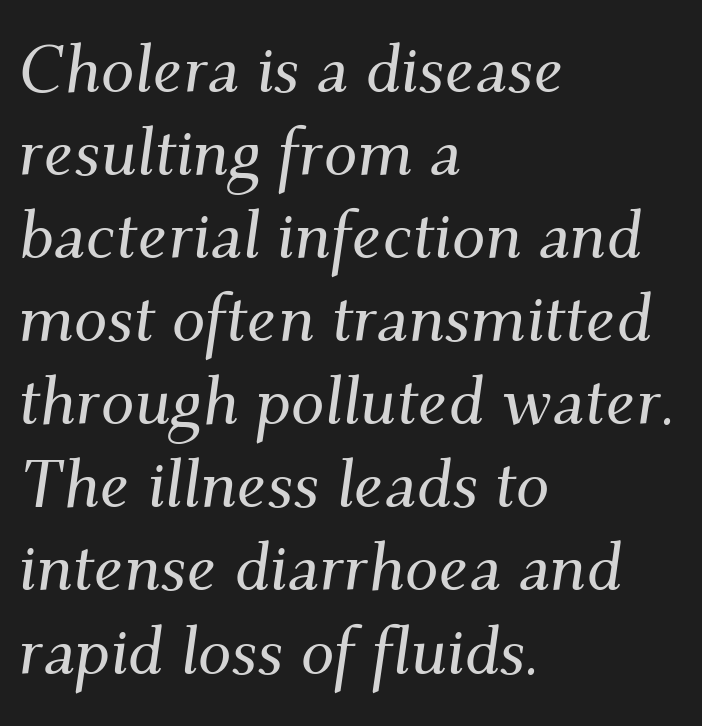
{"serif": "yes", "italic": "yes", "lean": "right", "slant_degrees": 9, "width": "normal", "stroke_contrast": "medium", "x_height": "small", "monospaced": "no", "underline": "no", "align": "left", "line_spacing_ratio": 1.24, "letter_spacing": "normal", "letter_spacing_em": 0.0, "glyph_px": 67}
